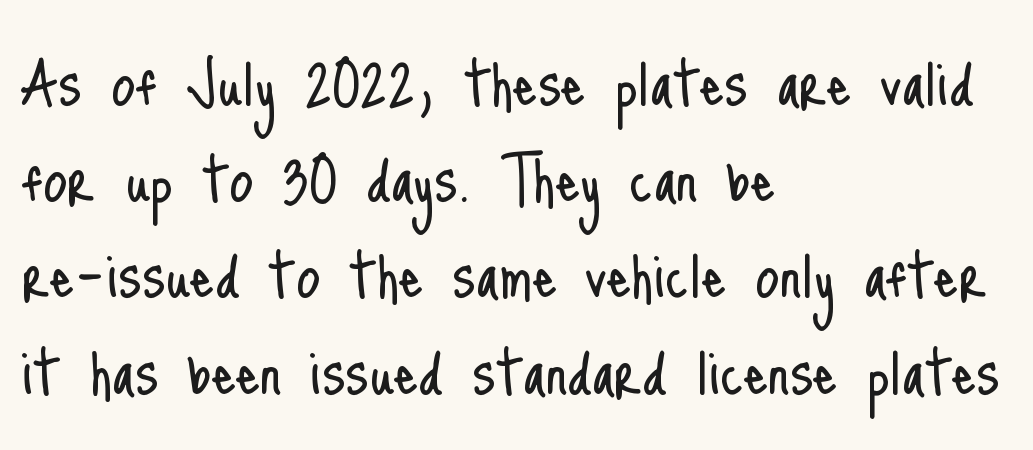
Stems here are at most as thick as an everyday book face. The passage shown is typed in a proportional face where columns would drift. The face used here is rendered with its standard letterfit. The passage shown is not underscored anywhere. Check where the strokes stop: nothing finishes them off — pure sans. The paragraph shown leans on its left margin.
